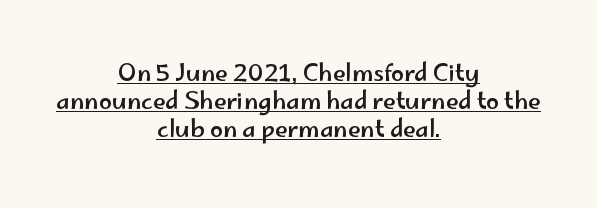
Somebody hit Ctrl+U on this one — the words are underlined. Standard letterfit; no display-style spreading of the glyphs. Do the letters lean? They stand straight. The typesetter chose a symmetrical, centered arrangement here.
